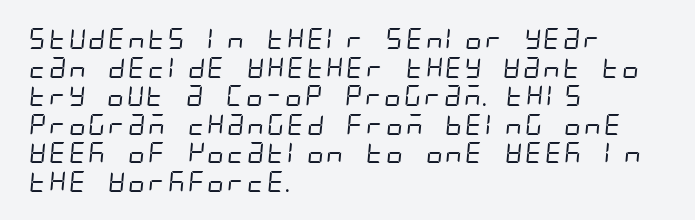
Q: Is the text bold? A: No.
Q: Is the text underlined? A: No.
Q: How is the paragraph aligned? A: Left-aligned.
Q: Is the spacing between letters normal or unusually wide? A: Normal.
Q: Is the spacing between lines tight, normal or loose? A: Normal.
